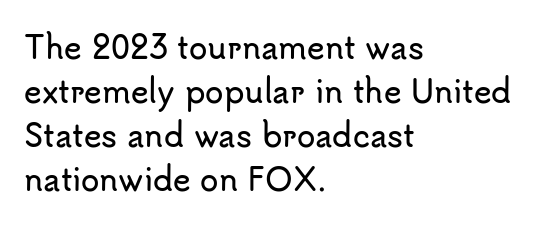
{"serif": "no", "italic": "no", "width": "normal", "stroke_contrast": "low", "x_height": "small", "monospaced": "no", "underline": "no", "align": "left", "line_spacing": "normal", "line_spacing_ratio": 1.47, "letter_spacing": "normal", "letter_spacing_em": 0.0, "glyph_px": 30}
